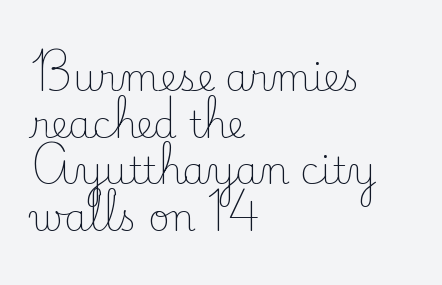
Q: Is the text bold? A: No.
Q: Is the text italic (slanted)? A: No, it is upright.
Q: Is the typeface a serif or a sans-serif typeface? A: Serif.
Q: Is the text underlined? A: No.
Q: How is the paragraph aligned? A: Left-aligned.
Q: Is the spacing between letters normal or unusually wide? A: Normal.
Q: Is the spacing between lines tight, normal or loose? A: Normal.
Q: Width (condensed, normal, or wide)? A: Normal.
Q: Stroke contrast? A: Low.
Q: x-height? A: Small.
Q: Monospaced? A: No.
